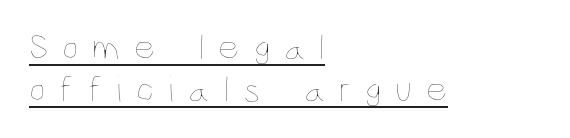
Q: Is the text bold? A: No.
Q: Is the text italic (slanted)? A: No, it is upright.
Q: Is the text underlined? A: Yes.
Q: How is the paragraph aligned? A: Left-aligned.
Q: Is the spacing between letters normal or unusually wide? A: Unusually wide.
Q: Is the spacing between lines tight, normal or loose? A: Tight.
Q: Width (condensed, normal, or wide)? A: Condensed.
Q: Stroke contrast? A: Low.
Q: x-height? A: Large.
Q: Monospaced? A: No.
